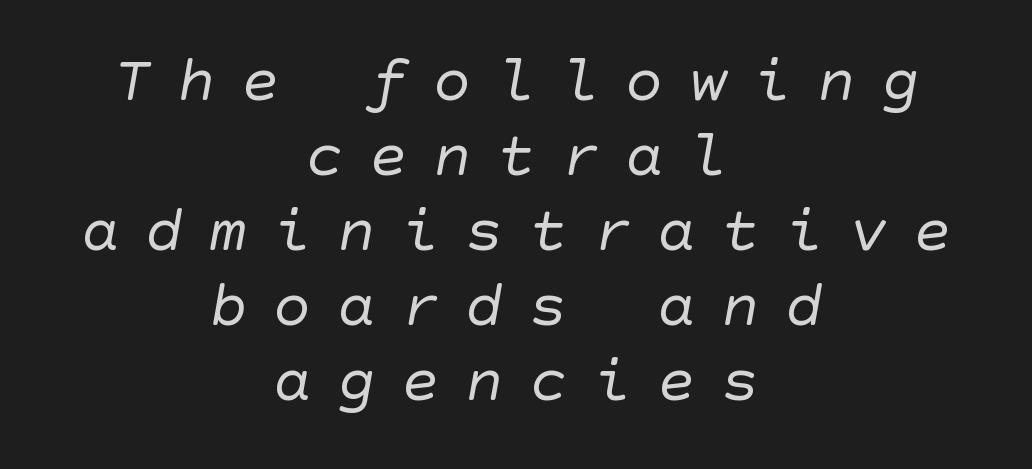
You could only call the tracking loose — the letters float apart. Letters rest on an invisible, unmarked baseline. The passage is arranged like a title page — every line centered. The face used here is a sans, in the tradition of grotesques and geometrics.
